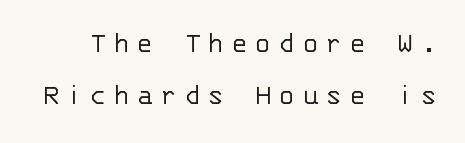
Note the uniform advance width — an 'i' takes as much space as an 'm'. Descenders are the only things crossing below the line. The tracking jumps out immediately: characters are airy and widely separated. Heaviness? Minimal to ordinary, like unemphasized prose. Evenly set lines give the paragraph a standard silhouette.
